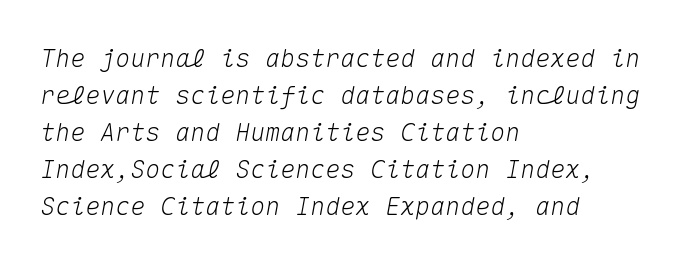
The image shows 25 px text type, italic (leaning right); set left-aligned, normal line spacing (1.48x), normal letter spacing, not underlined.
